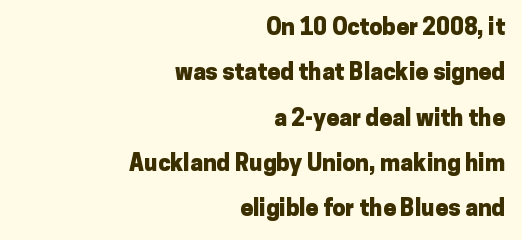
{"italic": "no", "bold": "yes", "underline": "no", "align": "right", "line_spacing": "loose", "line_spacing_ratio": 1.97, "letter_spacing": "normal", "letter_spacing_em": 0.0, "glyph_px": 23}
